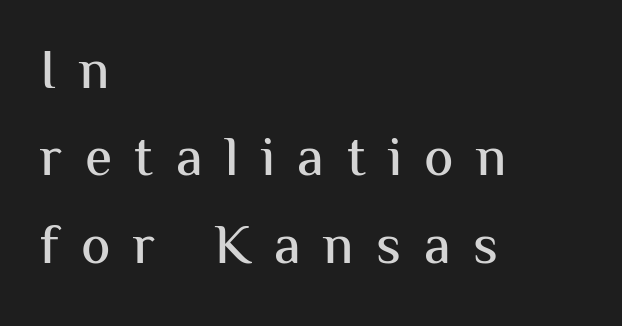
The image shows 55 px sans-serif type, upright; set left-aligned, normal line spacing (1.59x), unusually wide letter spacing (+0.41 em), not underlined; medium stroke contrast and a medium x-height.
